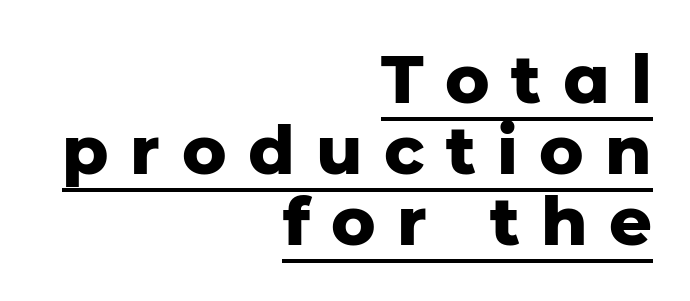
The image shows 67 px heavy sans-serif type, upright; set right-aligned, tight line spacing (1.06x), unusually wide letter spacing (+0.32 em), underlined; low stroke contrast and a medium x-height.
